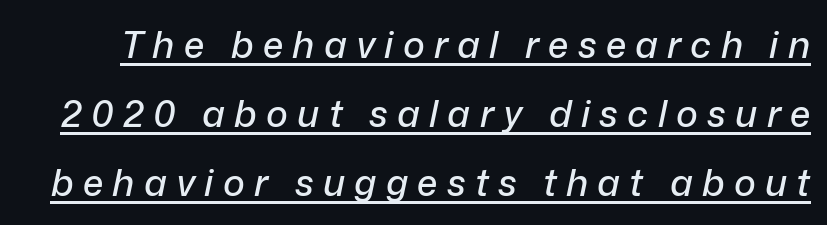
{"italic": "yes", "lean": "right", "slant_degrees": 12, "width": "normal", "stroke_contrast": "low", "x_height": "medium", "monospaced": "no", "underline": "yes", "line_spacing_ratio": 1.86, "letter_spacing": "wide", "letter_spacing_em": 0.25, "glyph_px": 37}
